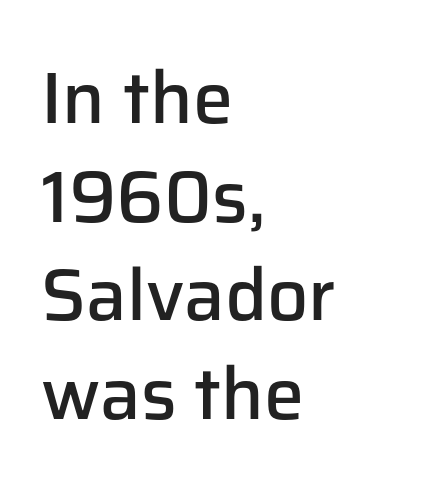
Q: Is the text bold? A: Semi-bold.
Q: Is the text italic (slanted)? A: No, it is upright.
Q: Is the typeface a serif or a sans-serif typeface? A: Sans-serif.
Q: Is the text underlined? A: No.
Q: How is the paragraph aligned? A: Left-aligned.
Q: Is the spacing between letters normal or unusually wide? A: Normal.
Q: Is the spacing between lines tight, normal or loose? A: Normal.
Q: Width (condensed, normal, or wide)? A: Normal.
Q: Stroke contrast? A: Low.
Q: x-height? A: Medium.
Q: Monospaced? A: No.
